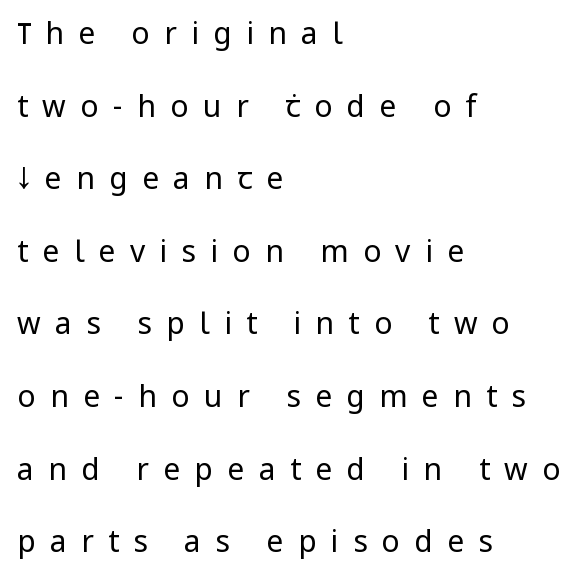
Stroke mass is kept to a normal reading level or below. The rag falls on the right side of this text block. Is the letter spacing exaggerated? Yes — the characters are pushed far apart. Is this a fixed-width face? No — the glyphs have proportional, varying widths.
